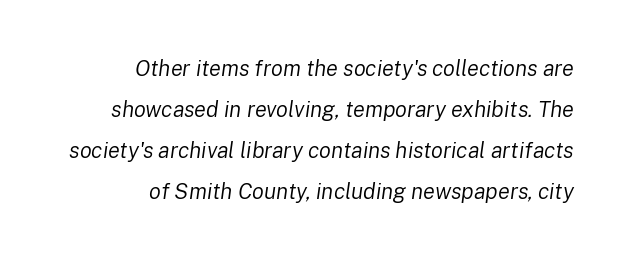
Q: Is the text bold? A: No.
Q: Is the text italic (slanted)? A: Yes, it leans right by about 8 degrees.
Q: Is the text underlined? A: No.
Q: How is the paragraph aligned? A: Right-aligned.
Q: Is the spacing between letters normal or unusually wide? A: Normal.
